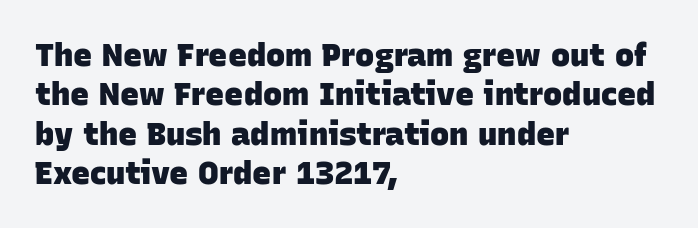
The image shows 32 px heavy sans-serif type; set left-aligned, line spacing 1.23x, normal letter spacing, not underlined; low stroke contrast and a large x-height.
